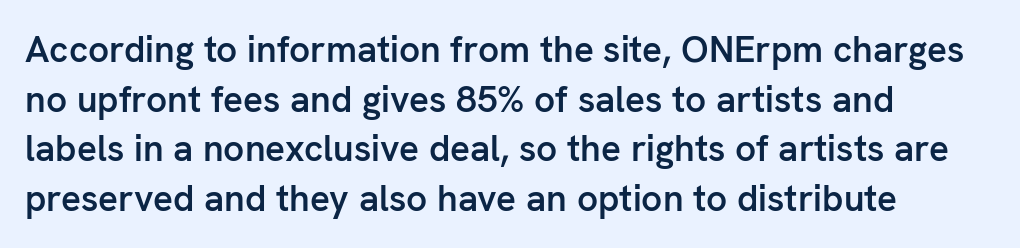
The image shows 37 px semibold sans-serif type, upright; set left-aligned, normal line spacing (1.34x), normal letter spacing, not underlined; low stroke contrast and a medium x-height.
